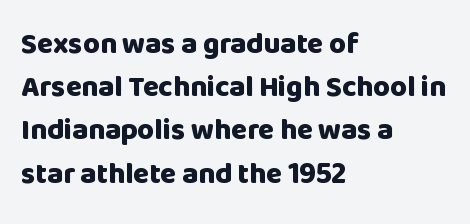
The typesetting leans heavy: a genuine bold. These lines stack with their left ends in a neat column. Whoever set this chose a conventional vertical rhythm. Characters remain perfectly vertical along every line. Short note: letters normally spaced.
